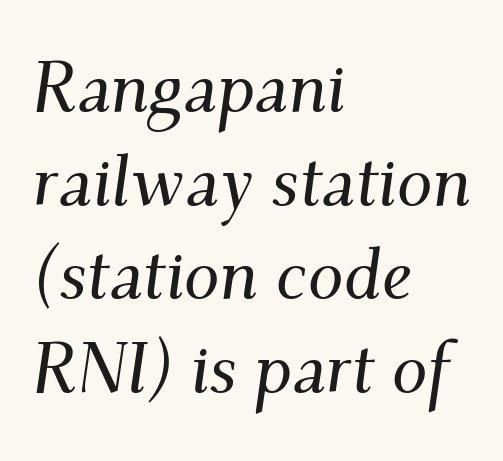
{"serif": "yes", "italic": "yes", "lean": "right", "slant_degrees": 9, "width": "normal", "stroke_contrast": "medium", "x_height": "small", "monospaced": "no", "underline": "no", "align": "left", "line_spacing": "normal", "line_spacing_ratio": 1.32, "letter_spacing": "normal", "letter_spacing_em": 0.0, "glyph_px": 71}
